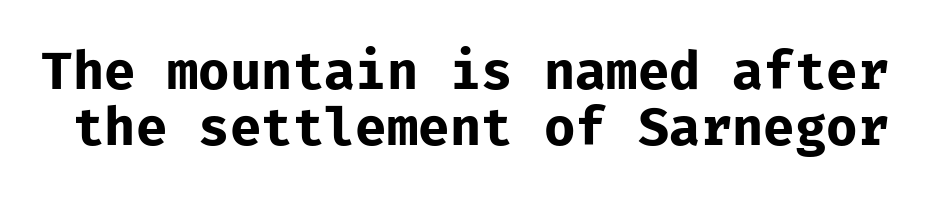
Q: Is the text bold? A: Yes.
Q: Is the text italic (slanted)? A: No, it is upright.
Q: Is the typeface a serif or a sans-serif typeface? A: Sans-serif.
Q: Is the text underlined? A: No.
Q: Is the spacing between letters normal or unusually wide? A: Normal.
Q: Is the spacing between lines tight, normal or loose? A: Tight.
Q: Width (condensed, normal, or wide)? A: Normal.
Q: Stroke contrast? A: Low.
Q: x-height? A: Medium.
